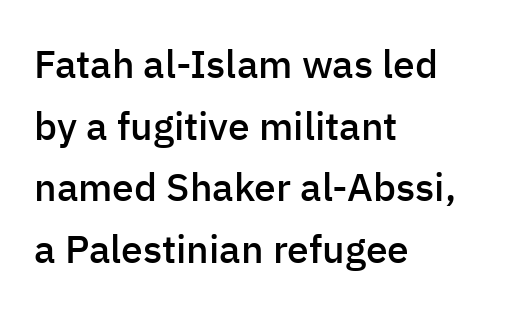
Q: Is the text bold? A: Semi-bold.
Q: Is the text italic (slanted)? A: No, it is upright.
Q: Is the typeface a serif or a sans-serif typeface? A: Sans-serif.
Q: Is the text underlined? A: No.
Q: How is the paragraph aligned? A: Left-aligned.
Q: Is the spacing between letters normal or unusually wide? A: Normal.
Q: Is the spacing between lines tight, normal or loose? A: Normal.
Q: Width (condensed, normal, or wide)? A: Normal.
Q: Stroke contrast? A: Low.
Q: x-height? A: Medium.
Q: Monospaced? A: No.
